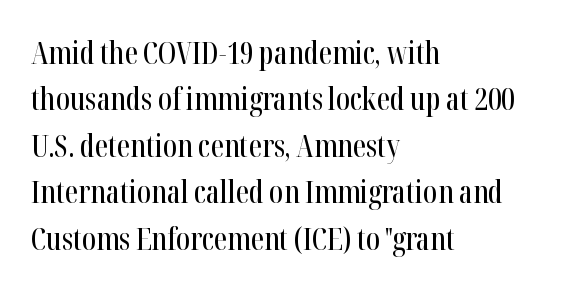
The text block is weighted toward the left margin, trailing off unevenly rightward. Each new line begins a customary step beneath the previous one. Yep, those are serifs on the letters. The words here are not underlined. Ascenders rise straight up at ninety degrees.
